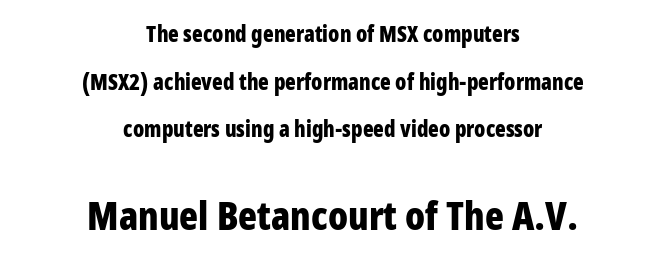
The characters display no serif detailing; their extremities are plain. The designer dialed line spacing up above the default. The rag falls on both sides of this text block equally. Note the varied advance widths — an 'i' is clearly narrower than an 'm'.
